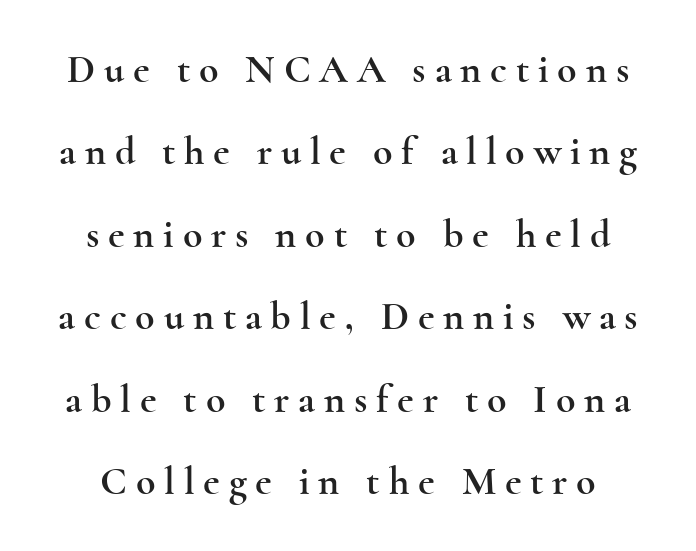
{"serif": "yes", "italic": "no", "width": "wide", "x_height": "small", "monospaced": "no", "underline": "no", "line_spacing": "loose", "line_spacing_ratio": 2.06, "letter_spacing": "wide", "letter_spacing_em": 0.22, "glyph_px": 40}
